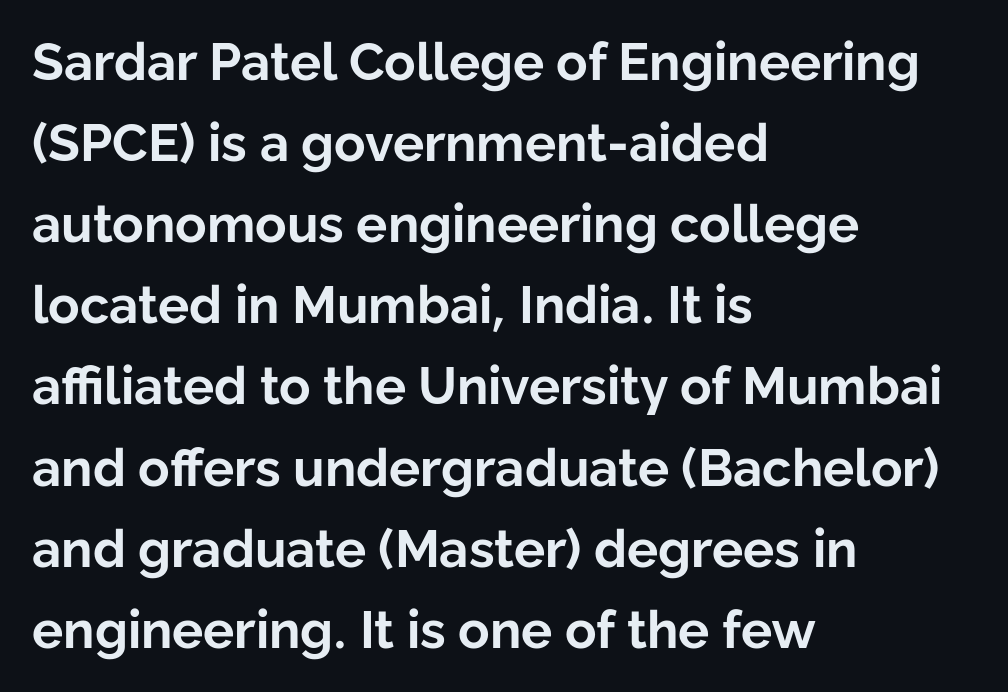
The image shows 52 px bold sans-serif type, upright; set left-aligned, normal line spacing (1.56x), normal letter spacing, not underlined; low stroke contrast and a medium x-height.
